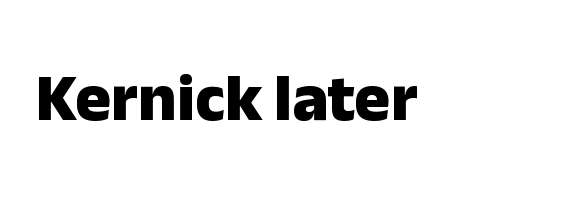
Q: Is the text bold? A: Yes.
Q: Is the text italic (slanted)? A: No, it is upright.
Q: Is the typeface a serif or a sans-serif typeface? A: Sans-serif.
Q: Is the text underlined? A: No.
Q: Is the spacing between letters normal or unusually wide? A: Normal.
Q: Width (condensed, normal, or wide)? A: Normal.
Q: Stroke contrast? A: Low.
Q: x-height? A: Medium.
Q: Monospaced? A: No.
